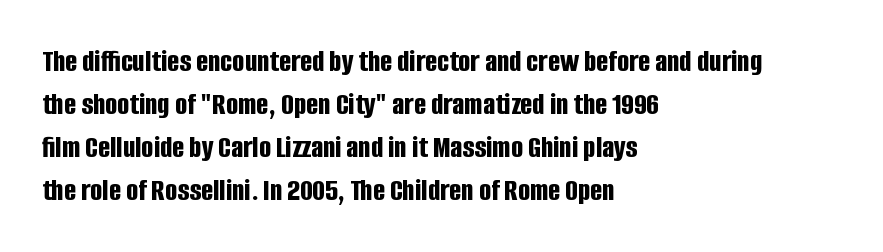
The image shows 32 px bold, condensed sans-serif type, upright; set left-aligned, normal line spacing (1.34x), normal letter spacing, not underlined; low stroke contrast and a large x-height.
